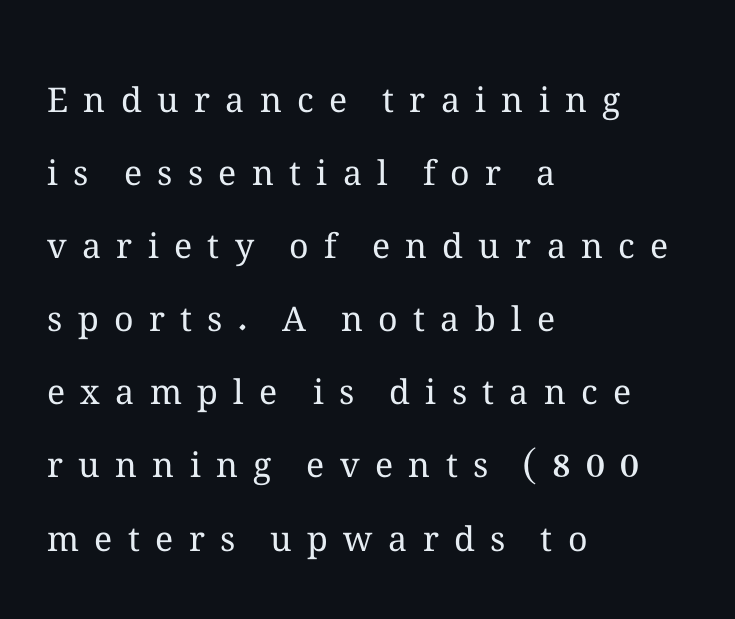
{"italic": "no", "bold": "no", "weight": "regular", "width": "normal", "stroke_contrast": "medium", "x_height": "medium", "monospaced": "no", "underline": "no", "align": "left", "line_spacing": "loose", "line_spacing_ratio": 2.15, "letter_spacing": "wide", "letter_spacing_em": 0.45, "glyph_px": 34}
